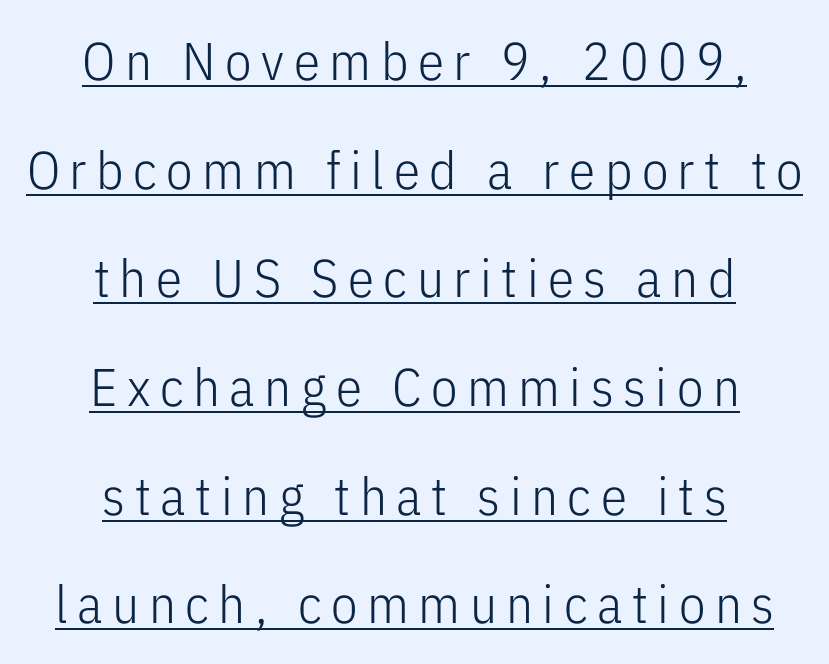
Q: Is the text bold? A: No.
Q: Is the text italic (slanted)? A: No, it is upright.
Q: Is the typeface a serif or a sans-serif typeface? A: Sans-serif.
Q: Is the text underlined? A: Yes.
Q: How is the paragraph aligned? A: Centered.
Q: Is the spacing between lines tight, normal or loose? A: Loose.
Q: Width (condensed, normal, or wide)? A: Condensed.
Q: Stroke contrast? A: Low.
Q: x-height? A: Medium.
Q: Monospaced? A: No.
